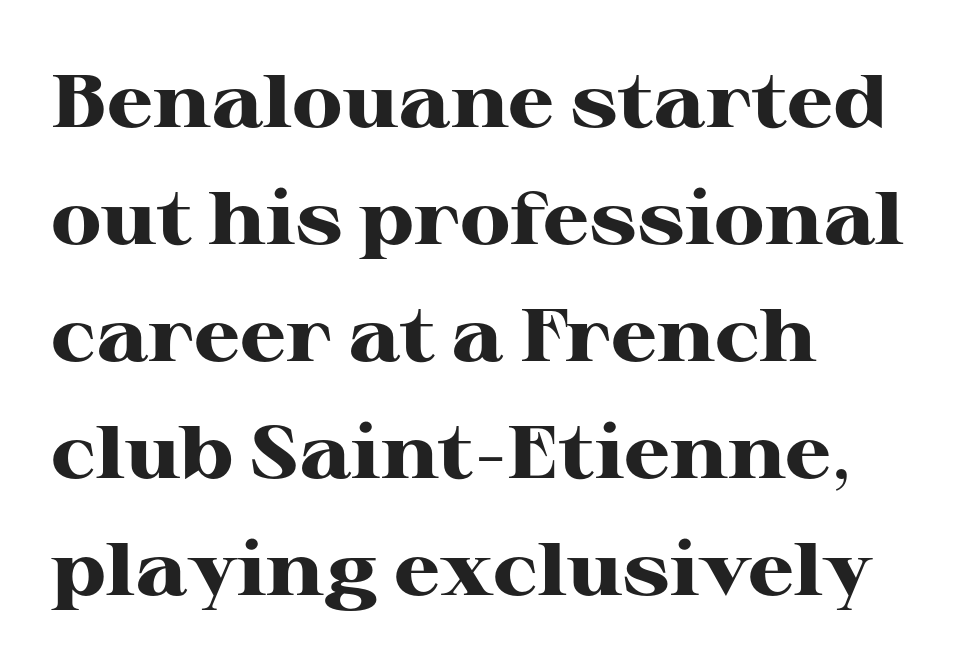
{"serif": "yes", "italic": "no", "bold": "yes", "weight": "heavy", "width": "wide", "stroke_contrast": "high", "x_height": "medium", "monospaced": "no", "underline": "no", "align": "left", "line_spacing": "normal", "line_spacing_ratio": 1.58, "letter_spacing": "normal", "letter_spacing_em": 0.0, "glyph_px": 74}
